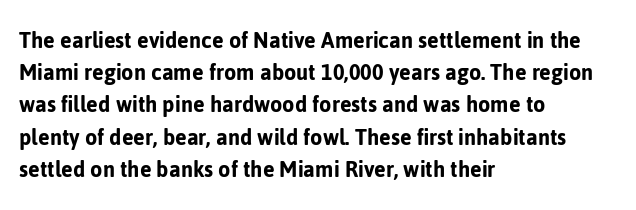
No italicization has been applied; the sample stays upright. This sample uses plain, unmodified letter spacing. Decoration check: the copy has no underline. The typesetter chose a ragged-right arrangement here. Interline gaps are of average width in this sample.
